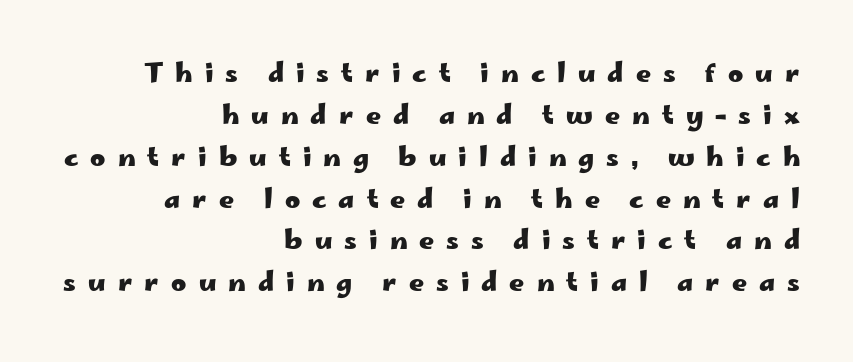
The image shows 26 px bold type, upright; set right-aligned, normal line spacing (1.61x), unusually wide letter spacing (+0.46 em), not underlined.
